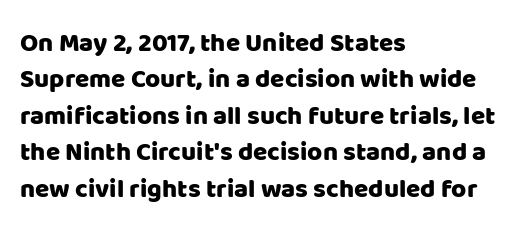
The image shows 26 px text type, upright; set left-aligned, normal line spacing (1.4x), normal letter spacing, not underlined.
